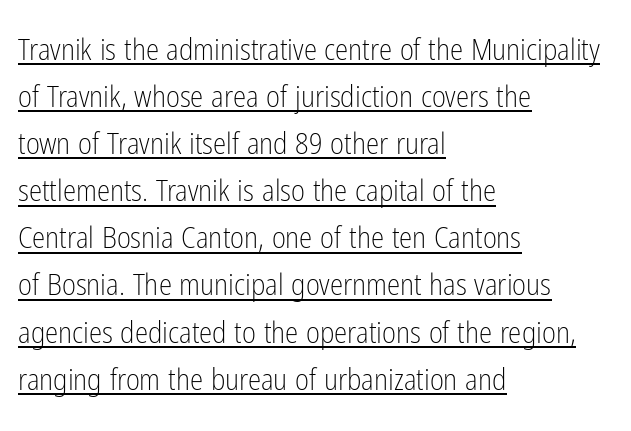
This sample is left-justified, so line endings fall wherever the words run out. Spacing between characters is what you'd get straight out of the box. Characters remain perfectly vertical along every line. Check where the strokes stop: nothing finishes them off — pure sans. Is there an underline? Yes — a line sits under the letters. No chunkiness to these letters — they're not bold.
